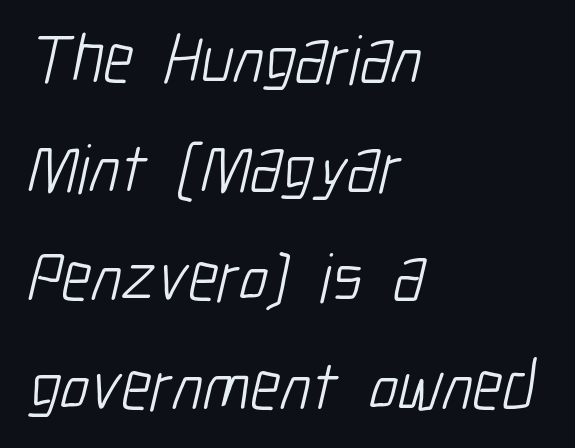
This sample has the flowing, uneven cadence of proportional lettering. The baseline area is clear. The designer left line spacing at the default. The rendering shows plain stroke endings on the letterforms — a sans-serif design.
